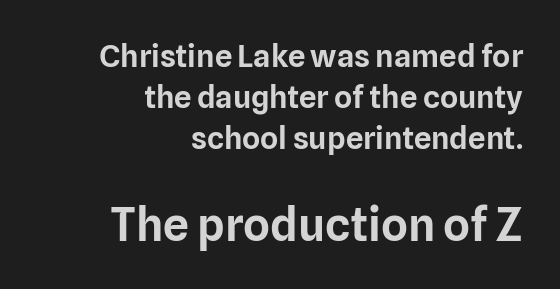
{"serif": "no", "italic": "no", "width": "normal", "stroke_contrast": "low", "x_height": "medium", "monospaced": "no", "underline": "no", "align": "right", "line_spacing": "normal", "line_spacing_ratio": 1.32, "letter_spacing": "normal", "letter_spacing_em": 0.0, "larger_block": "second", "size_ratio": 1.48, "glyph_px": 46}
